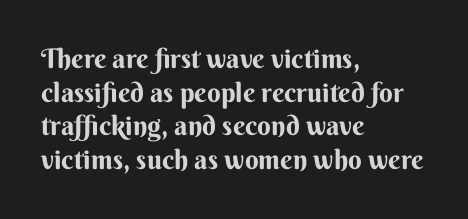
Q: Is the text bold? A: Yes.
Q: Is the text italic (slanted)? A: No, it is upright.
Q: Is the text underlined? A: No.
Q: How is the paragraph aligned? A: Left-aligned.
Q: Is the spacing between letters normal or unusually wide? A: Normal.
Q: Is the spacing between lines tight, normal or loose? A: Normal.
